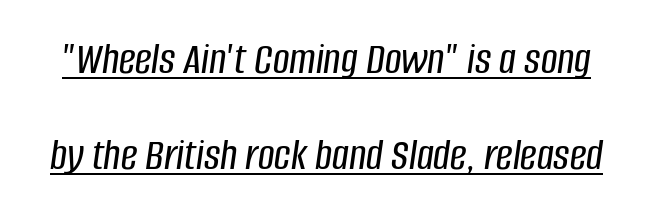
Proportional: the letters do not fall into vertical columns. The whole block is typeset with a tilt. Nothing unusual about the tracking: characters are spaced as the font intends. What's the leading like? Stretched, with rows far apart. The rendered words wear a rule along their underside.
